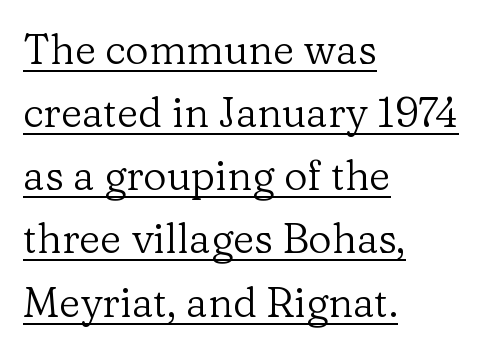
{"serif": "yes", "italic": "no", "bold": "no", "weight": "regular", "width": "normal", "stroke_contrast": "low", "x_height": "medium", "monospaced": "no", "underline": "yes", "align": "left", "line_spacing": "normal", "line_spacing_ratio": 1.54, "letter_spacing": "normal", "letter_spacing_em": 0.0, "glyph_px": 41}
